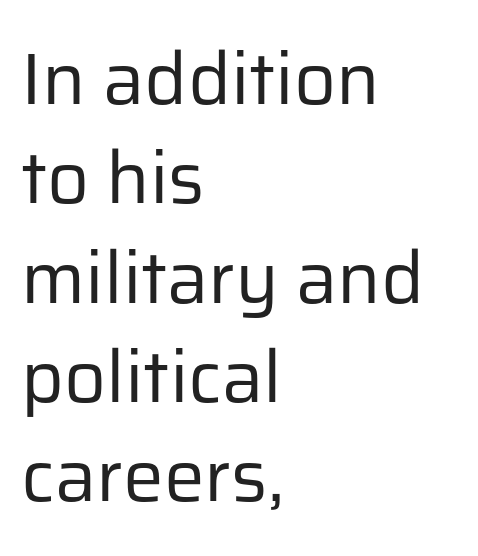
The image shows 73 px regular-weight sans-serif type, upright; set left-aligned, normal line spacing (1.36x), normal letter spacing, not underlined; low stroke contrast and a medium x-height.
